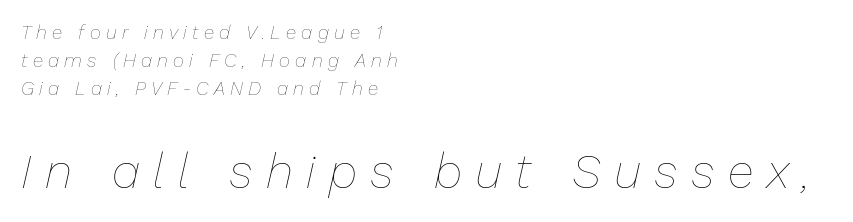
The image shows 48 px thin type, italic (leaning right); set left-aligned, normal line spacing (1.47x), unusually wide letter spacing (+0.28 em), not underlined; the second (bottom) block is 2.53x larger; low stroke contrast and a medium x-height.
